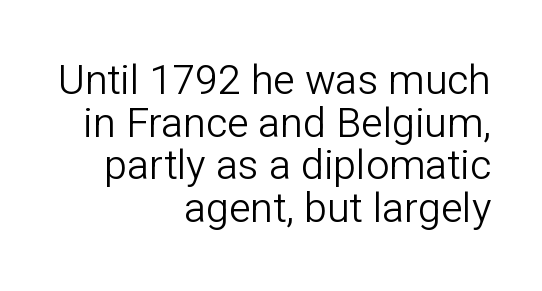
{"serif": "no", "italic": "no", "bold": "no", "weight": "light", "width": "normal", "stroke_contrast": "low", "x_height": "medium", "monospaced": "no", "underline": "no", "align": "right", "line_spacing": "tight", "line_spacing_ratio": 1.04, "letter_spacing": "normal", "letter_spacing_em": 0.0, "glyph_px": 41}
